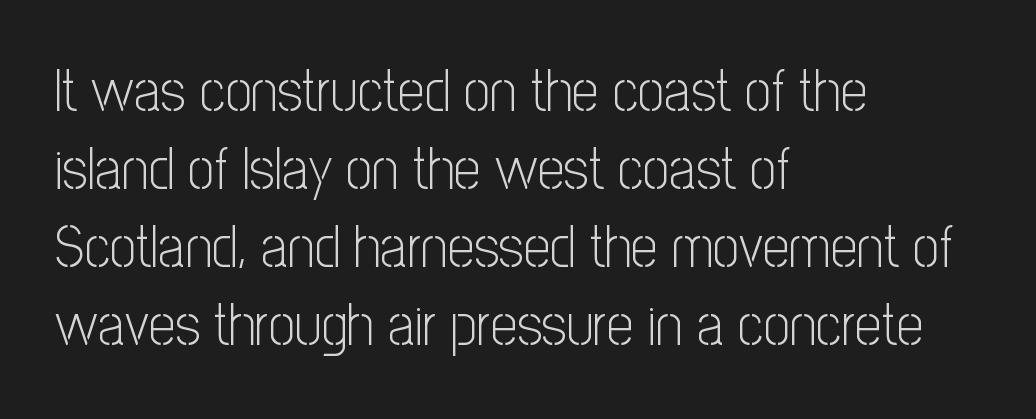
{"serif": "no", "italic": "no", "bold": "no", "weight": "light", "width": "condensed", "stroke_contrast": "low", "x_height": "medium", "monospaced": "no", "underline": "no", "align": "left", "line_spacing": "normal", "line_spacing_ratio": 1.32, "letter_spacing": "normal", "letter_spacing_em": 0.0, "glyph_px": 59}
